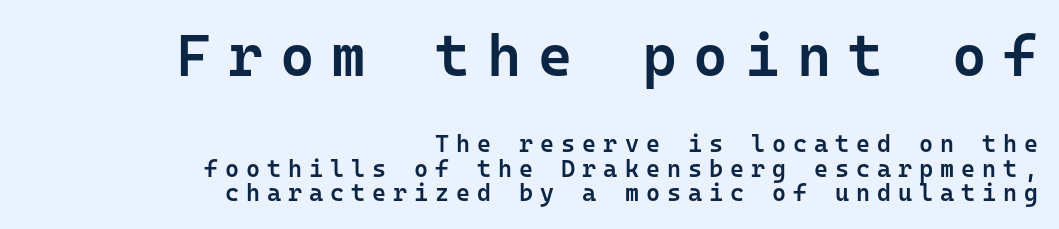
{"serif": "no", "italic": "no", "bold": "semi", "weight": "semibold", "width": "normal", "stroke_contrast": "low", "x_height": "medium", "monospaced": "yes", "underline": "no", "align": "right", "line_spacing": "tight", "line_spacing_ratio": 1.03, "letter_spacing": "wide", "letter_spacing_em": 0.29, "larger_block": "first", "size_ratio": 2.46, "glyph_px": 59}
